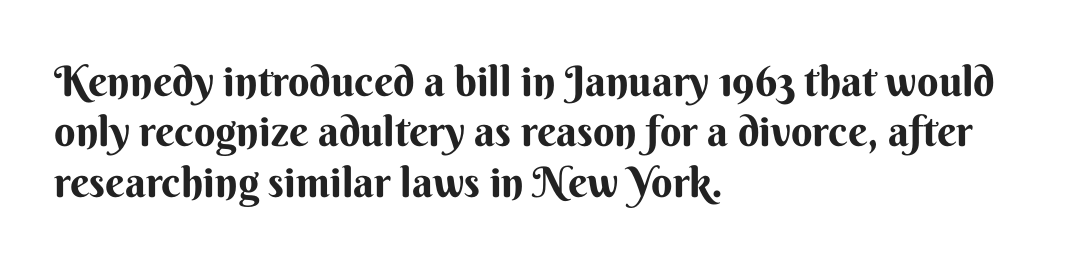
{"serif": "no", "italic": "no", "bold": "yes", "weight": "bold", "width": "normal", "stroke_contrast": "medium", "x_height": "small", "monospaced": "no", "underline": "no", "align": "left", "line_spacing_ratio": 1.2, "letter_spacing": "normal", "letter_spacing_em": 0.0, "glyph_px": 42}
